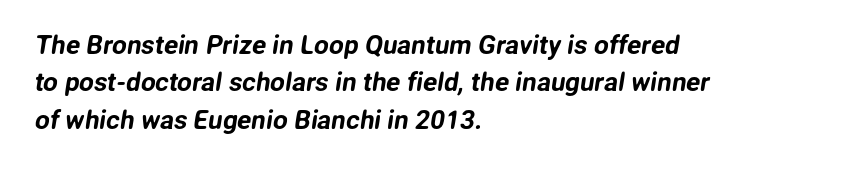
Underline: absent. Letter spacing: default. These lines stack with their left ends in a neat column. Regular leading.
